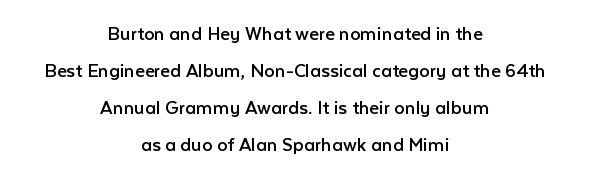
The image shows 21 px text type, upright; set centered, line spacing 1.76x, normal letter spacing, not underlined.
